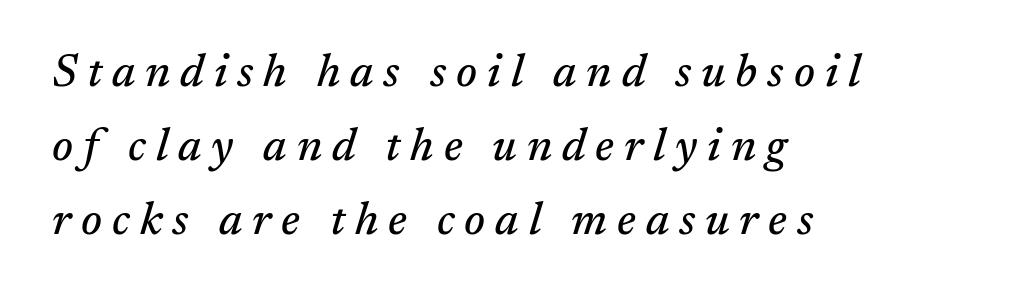
Glyph-to-glyph distance is far greater than everyday printed text. The font family rendered here belongs to the serif group. Teacher's note: observe the even left margin — that is flush-left alignment. Has an underline been added? It has not. Style check: oblique.
